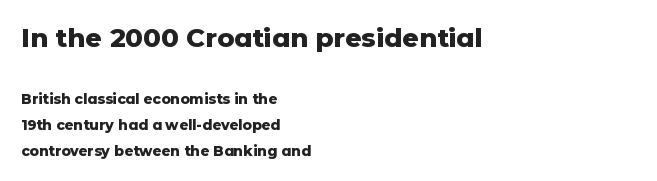
Has an underline been added? It has not. Students, note that the glyphs here touch the page at normal intervals. Which chunk is bigger? The first one — the top block dwarfs the bottom. Every letter is thick-stroked: bold, no question. Reading down the block, your eye returns to a fixed left position each line. The specimen reads as upright at a glance.
